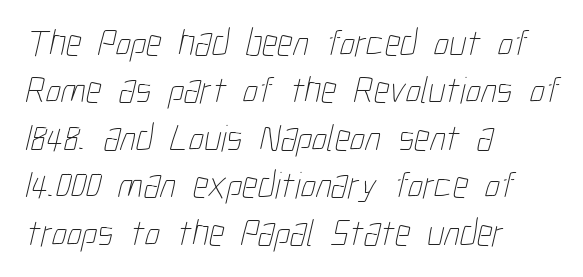
Q: Is the text bold? A: No.
Q: Is the text underlined? A: No.
Q: How is the paragraph aligned? A: Left-aligned.
Q: Is the spacing between letters normal or unusually wide? A: Normal.
Q: Is the spacing between lines tight, normal or loose? A: Normal.
Q: Width (condensed, normal, or wide)? A: Condensed.
Q: Stroke contrast? A: Low.
Q: x-height? A: Medium.
Q: Monospaced? A: No.
